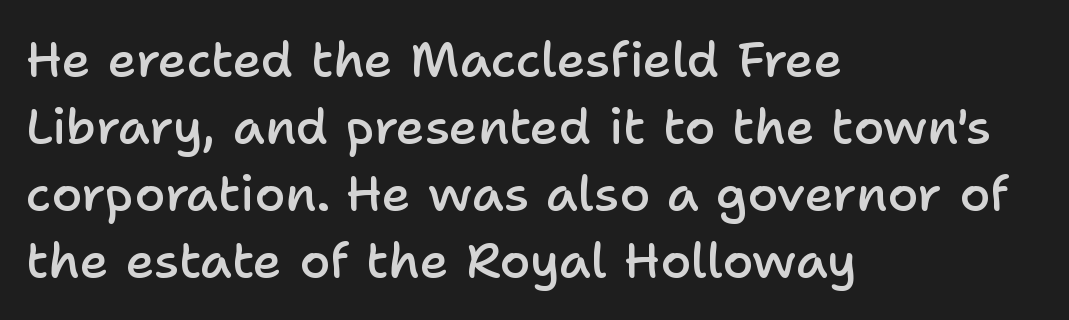
{"serif": "no", "italic": "no", "bold": "semi", "weight": "semibold", "width": "normal", "stroke_contrast": "low", "x_height": "medium", "monospaced": "no", "underline": "no", "align": "left", "line_spacing": "normal", "line_spacing_ratio": 1.34, "letter_spacing": "normal", "letter_spacing_em": 0.0, "glyph_px": 50}
